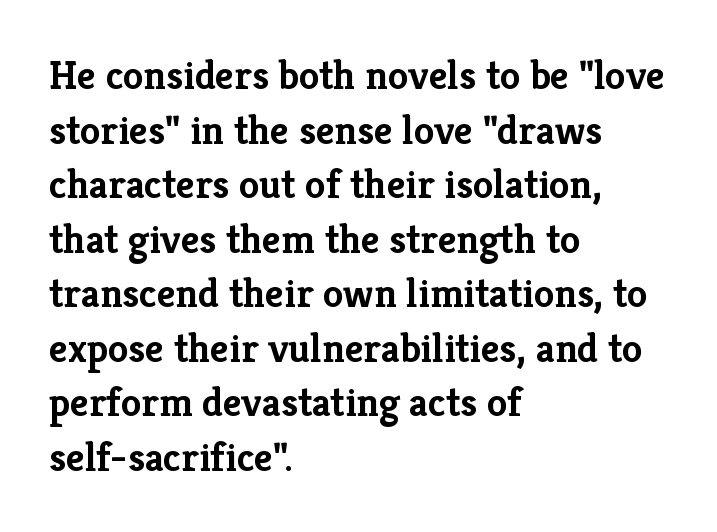
{"serif": "yes", "italic": "no", "bold": "yes", "weight": "semibold", "width": "normal", "stroke_contrast": "low", "x_height": "medium", "monospaced": "no", "underline": "no", "align": "left", "line_spacing": "normal", "line_spacing_ratio": 1.33, "letter_spacing": "normal", "letter_spacing_em": 0.0, "glyph_px": 41}
